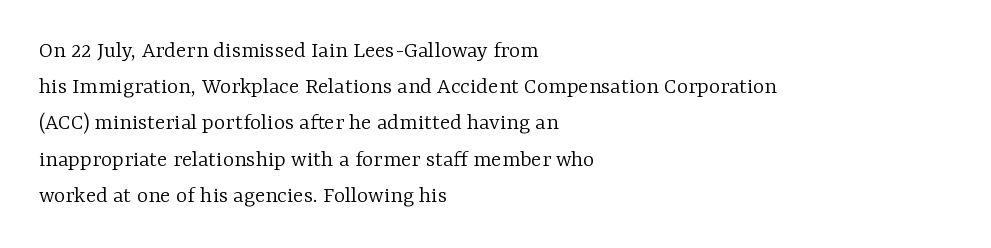
{"italic": "no", "bold": "no", "underline": "no", "align": "left", "line_spacing": "normal", "line_spacing_ratio": 1.51, "letter_spacing": "normal", "letter_spacing_em": 0.0, "glyph_px": 24}
